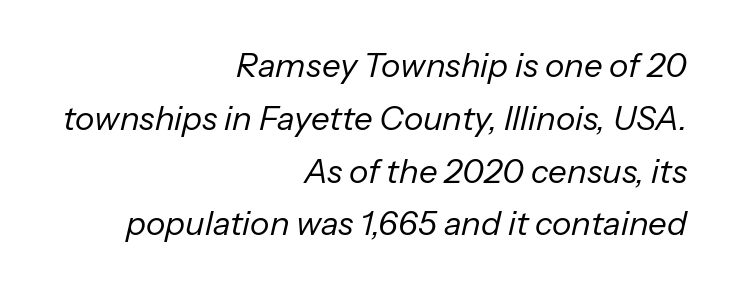
{"italic": "yes", "lean": "right", "slant_degrees": 13, "bold": "no", "weight": "regular", "width": "normal", "stroke_contrast": "low", "x_height": "medium", "monospaced": "no", "underline": "no", "align": "right", "line_spacing": "normal", "line_spacing_ratio": 1.6, "letter_spacing": "normal", "letter_spacing_em": 0.0, "glyph_px": 33}
